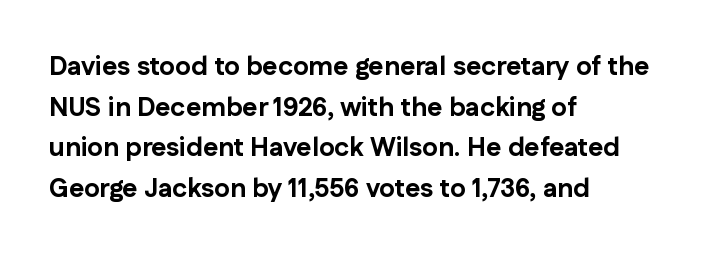
Q: Is the text bold? A: Yes.
Q: Is the text italic (slanted)? A: No, it is upright.
Q: Is the text underlined? A: No.
Q: How is the paragraph aligned? A: Left-aligned.
Q: Is the spacing between letters normal or unusually wide? A: Normal.
Q: Is the spacing between lines tight, normal or loose? A: Normal.
